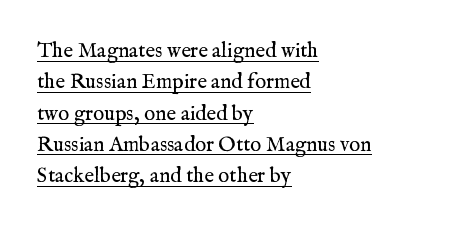
The image shows 21 px text type, upright; set left-aligned, normal line spacing (1.49x), normal letter spacing, underlined.
